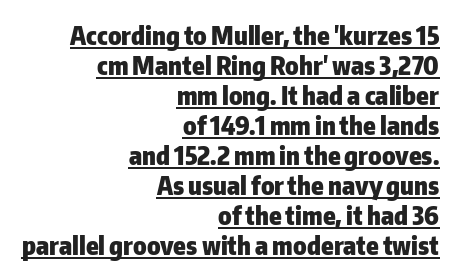
The image shows 25 px bold type, upright; set right-aligned, line spacing 1.2x, normal letter spacing, underlined.
